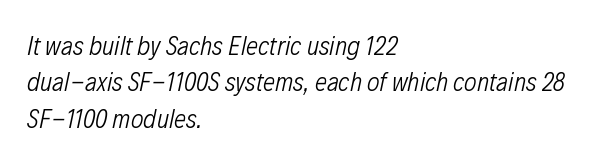
Q: Is the text bold? A: No.
Q: Is the text italic (slanted)? A: Yes, it leans right by about 12 degrees.
Q: Is the text underlined? A: No.
Q: How is the paragraph aligned? A: Left-aligned.
Q: Is the spacing between letters normal or unusually wide? A: Normal.
Q: Is the spacing between lines tight, normal or loose? A: Normal.
